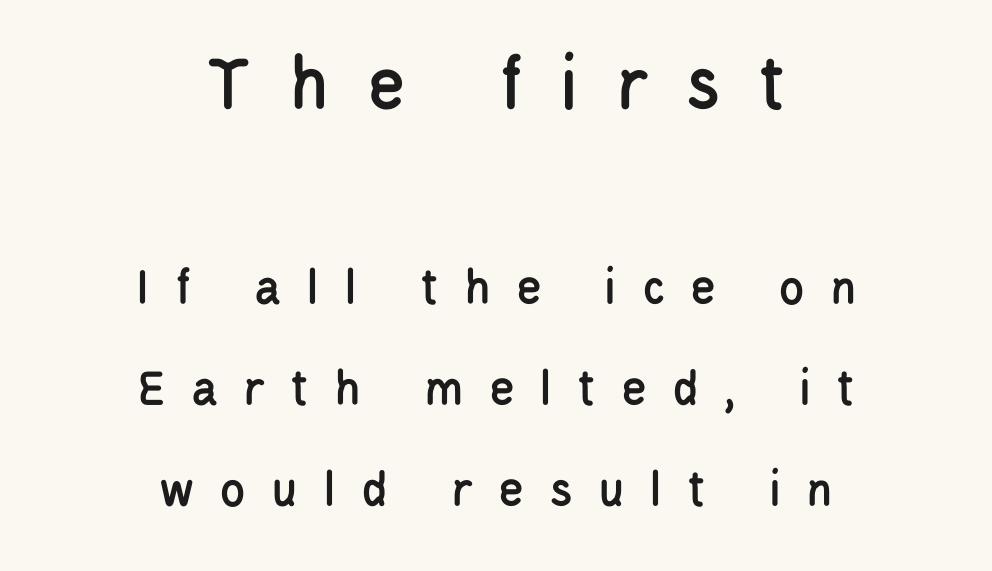
The image shows 79 px condensed sans-serif type, upright; set centered, loose line spacing (1.9x), unusually wide letter spacing (+0.47 em), not underlined; the first (top) block is 1.49x larger; low stroke contrast and a large x-height.
